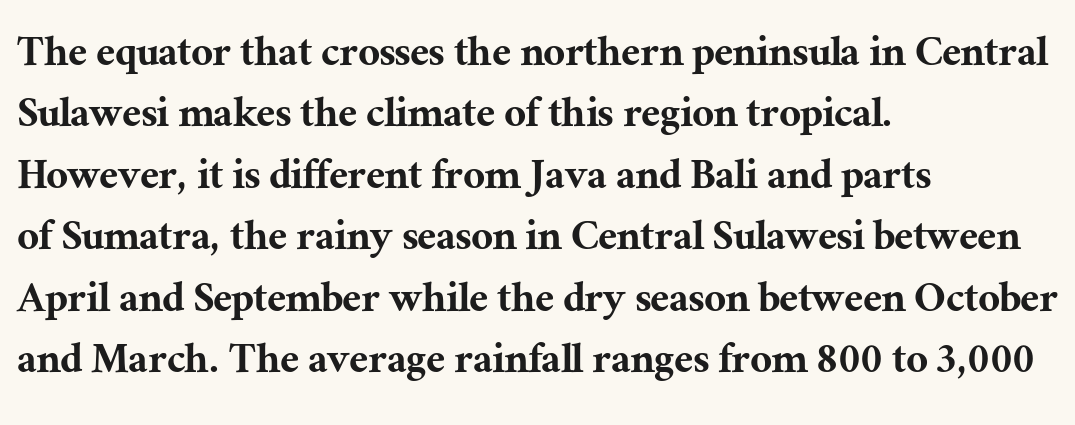
{"serif": "yes", "italic": "no", "width": "normal", "stroke_contrast": "medium", "x_height": "medium", "monospaced": "no", "underline": "no", "align": "left", "line_spacing": "normal", "line_spacing_ratio": 1.28, "letter_spacing": "normal", "letter_spacing_em": 0.0, "glyph_px": 48}
